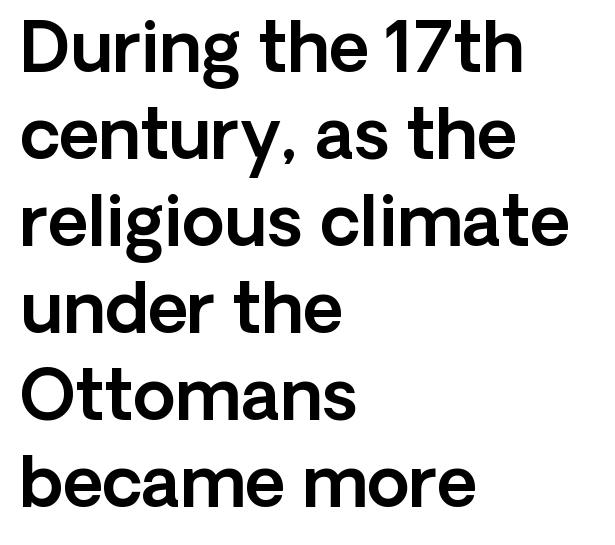
{"serif": "no", "italic": "no", "width": "normal", "x_height": "medium", "monospaced": "no", "underline": "no", "align": "left", "line_spacing": "normal", "line_spacing_ratio": 1.26, "letter_spacing": "normal", "letter_spacing_em": 0.0, "glyph_px": 69}
